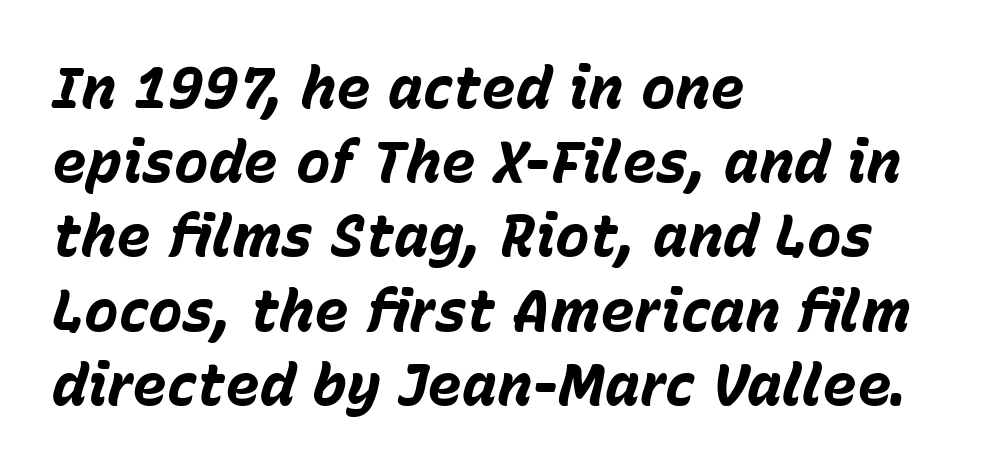
{"italic": "yes", "lean": "right", "slant_degrees": 15, "bold": "yes", "weight": "bold", "width": "normal", "stroke_contrast": "low", "x_height": "medium", "monospaced": "no", "underline": "no", "align": "left", "line_spacing": "normal", "line_spacing_ratio": 1.28, "letter_spacing": "normal", "letter_spacing_em": 0.0, "glyph_px": 58}
